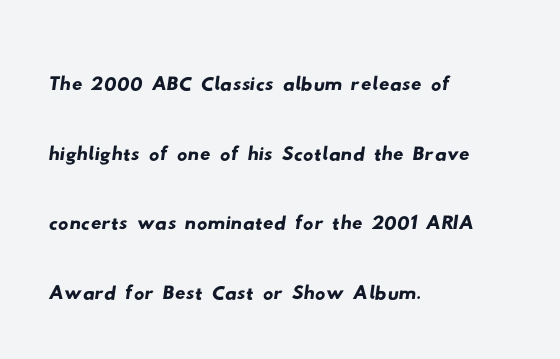
Q: Is the typeface a serif or a sans-serif typeface? A: Sans-serif.
Q: Is the text underlined? A: No.
Q: How is the paragraph aligned? A: Left-aligned.
Q: Is the spacing between letters normal or unusually wide? A: Normal.
Q: Is the spacing between lines tight, normal or loose? A: Normal.
Q: Width (condensed, normal, or wide)? A: Wide.
Q: Stroke contrast? A: Low.
Q: x-height? A: Small.
Q: Monospaced? A: No.
